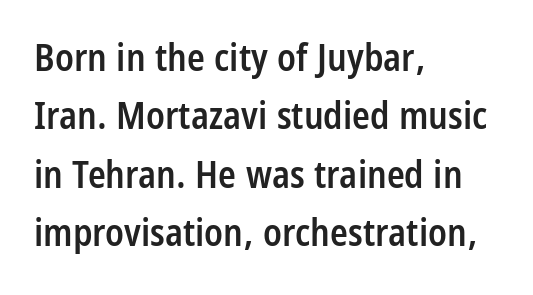
{"serif": "no", "italic": "no", "bold": "semi", "weight": "semibold", "width": "condensed", "stroke_contrast": "low", "x_height": "large", "monospaced": "no", "underline": "no", "align": "left", "line_spacing": "normal", "line_spacing_ratio": 1.58, "letter_spacing": "normal", "letter_spacing_em": 0.0, "glyph_px": 37}
